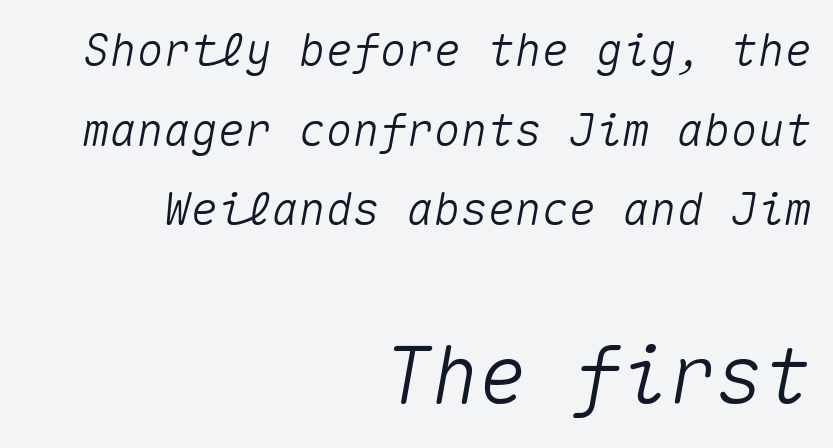
The image shows 79 px text type, italic (leaning right), monospaced; set right-aligned, line spacing 1.77x, normal letter spacing, not underlined; the second (bottom) block is 1.76x larger; medium stroke contrast and a medium x-height.
